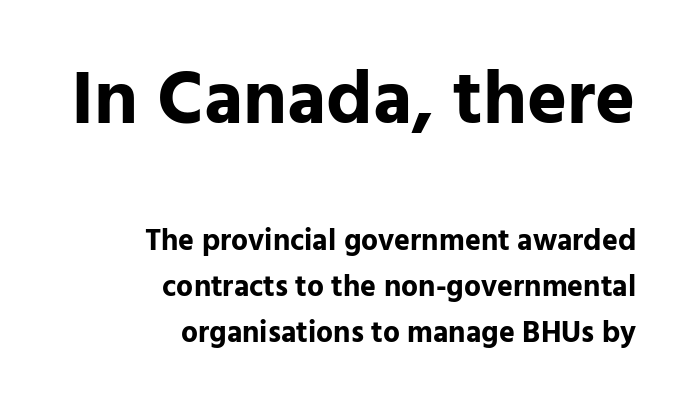
The image shows 76 px bold sans-serif type, upright; set right-aligned, normal line spacing (1.52x), normal letter spacing, not underlined; the first (top) block is 2.53x larger; low stroke contrast and a medium x-height.
